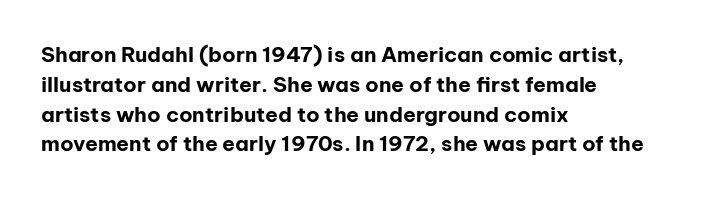
Q: Is the text bold? A: Yes.
Q: Is the text italic (slanted)? A: No, it is upright.
Q: Is the text underlined? A: No.
Q: How is the paragraph aligned? A: Left-aligned.
Q: Is the spacing between letters normal or unusually wide? A: Normal.
Q: Is the spacing between lines tight, normal or loose? A: Normal.
